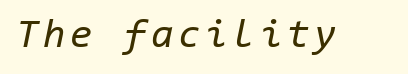
Q: Is the text bold? A: No.
Q: Is the text italic (slanted)? A: Yes, it leans right by about 11 degrees.
Q: Is the text underlined? A: No.
Q: Width (condensed, normal, or wide)? A: Normal.
Q: Stroke contrast? A: Low.
Q: x-height? A: Medium.
Q: Monospaced? A: Yes.
